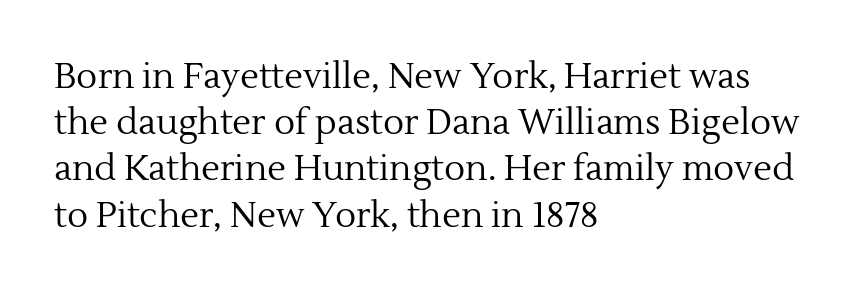
{"serif": "yes", "italic": "no", "bold": "no", "weight": "regular", "width": "normal", "x_height": "medium", "monospaced": "no", "underline": "no", "align": "left", "line_spacing": "normal", "line_spacing_ratio": 1.32, "letter_spacing": "normal", "letter_spacing_em": 0.0, "glyph_px": 35}
